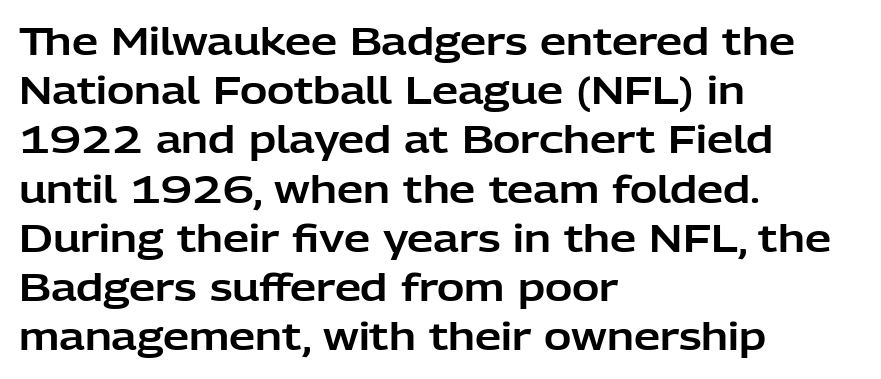
The paragraph has a hard left edge and a soft right edge. The letters advance in unequal steps, a hallmark of proportional type. Honestly, there is no underline to notice here at all. Does extra space separate the letters? No, they use regular spacing. Line spacing here is normal. A sans-serif font was chosen for this passage.
